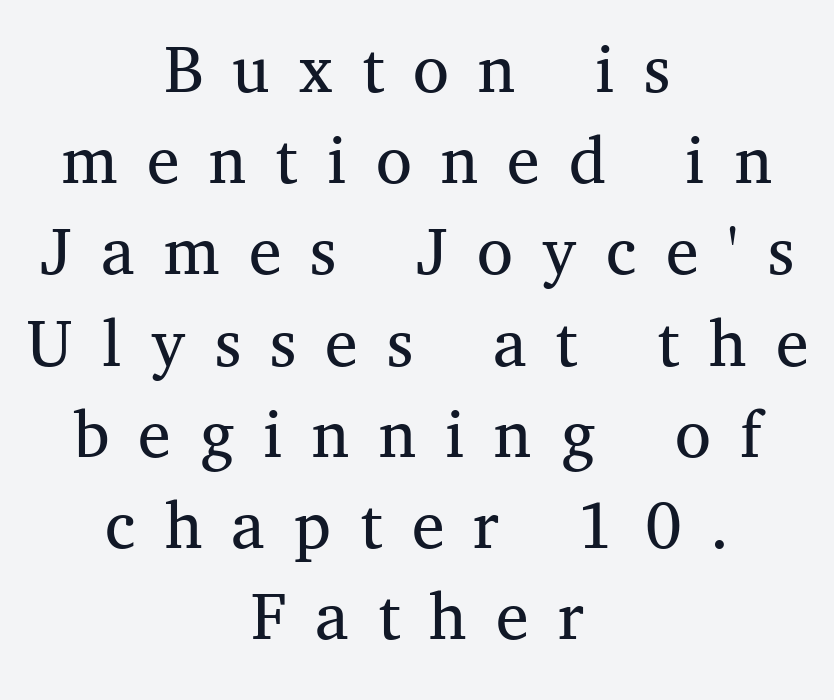
Q: Is the text bold? A: No.
Q: Is the text italic (slanted)? A: No, it is upright.
Q: Is the typeface a serif or a sans-serif typeface? A: Serif.
Q: Is the text underlined? A: No.
Q: How is the paragraph aligned? A: Centered.
Q: Is the spacing between letters normal or unusually wide? A: Unusually wide.
Q: Is the spacing between lines tight, normal or loose? A: Normal.
Q: Width (condensed, normal, or wide)? A: Normal.
Q: Stroke contrast? A: Medium.
Q: x-height? A: Medium.
Q: Monospaced? A: No.
